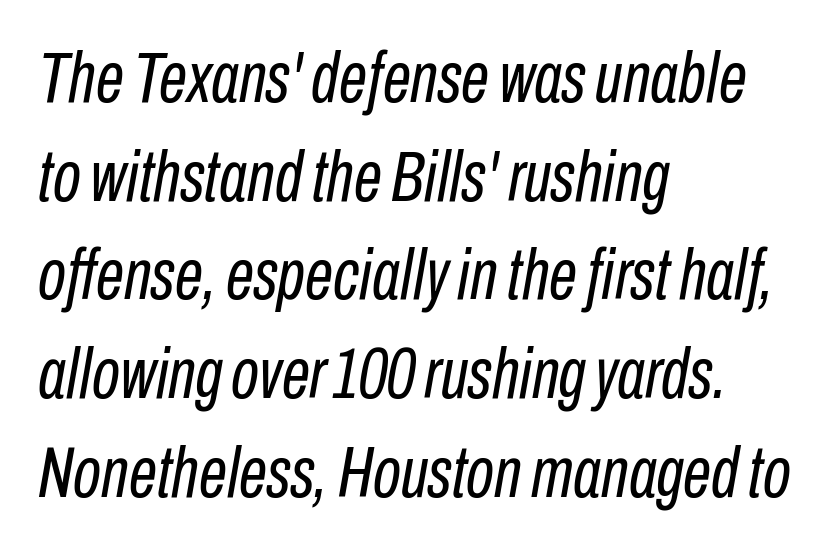
Q: Is the text bold? A: No.
Q: Is the text italic (slanted)? A: Yes, it leans right by about 10 degrees.
Q: Is the text underlined? A: No.
Q: How is the paragraph aligned? A: Left-aligned.
Q: Is the spacing between letters normal or unusually wide? A: Normal.
Q: Is the spacing between lines tight, normal or loose? A: Normal.
Q: Width (condensed, normal, or wide)? A: Condensed.
Q: Stroke contrast? A: Low.
Q: x-height? A: Medium.
Q: Monospaced? A: No.
